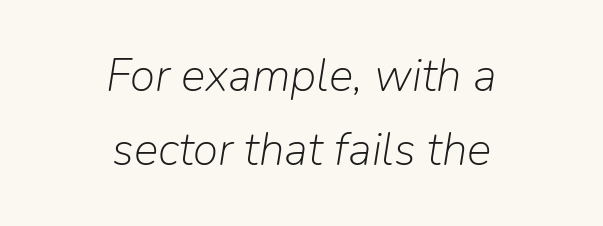
Q: Is the text bold? A: No.
Q: Is the text italic (slanted)? A: Yes, it leans right by about 9 degrees.
Q: Is the text underlined? A: No.
Q: How is the paragraph aligned? A: Centered.
Q: Is the spacing between letters normal or unusually wide? A: Normal.
Q: Is the spacing between lines tight, normal or loose? A: Normal.
Q: Width (condensed, normal, or wide)? A: Normal.
Q: Stroke contrast? A: Low.
Q: x-height? A: Medium.
Q: Monospaced? A: No.
